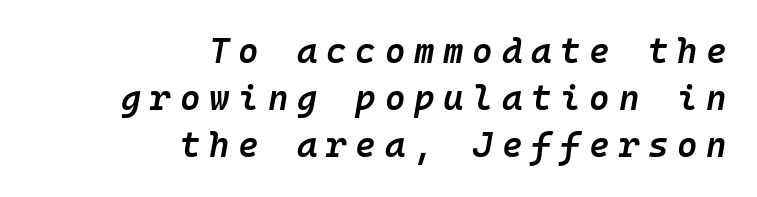
{"italic": "yes", "lean": "right", "slant_degrees": 10, "bold": "semi", "weight": "semibold", "width": "normal", "stroke_contrast": "low", "x_height": "medium", "monospaced": "yes", "underline": "no", "align": "right", "line_spacing": "normal", "line_spacing_ratio": 1.35, "letter_spacing": "wide", "letter_spacing_em": 0.25, "glyph_px": 35}
